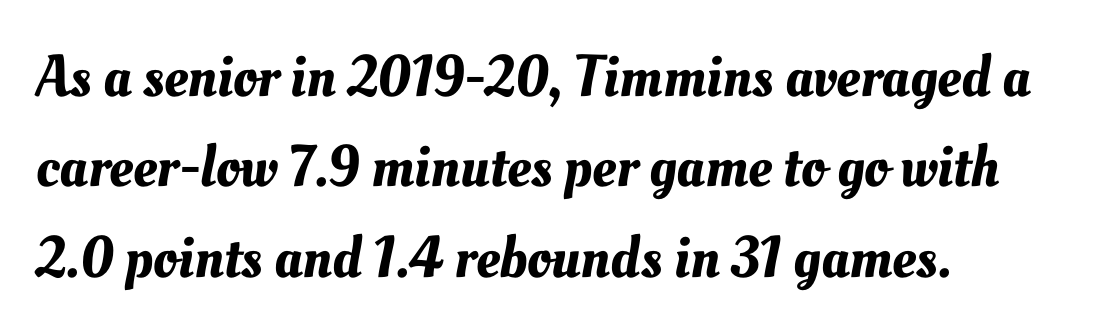
{"width": "normal", "stroke_contrast": "medium", "x_height": "small", "monospaced": "no", "underline": "no", "align": "left", "line_spacing": "normal", "line_spacing_ratio": 1.53, "letter_spacing": "normal", "letter_spacing_em": 0.0, "glyph_px": 59}
